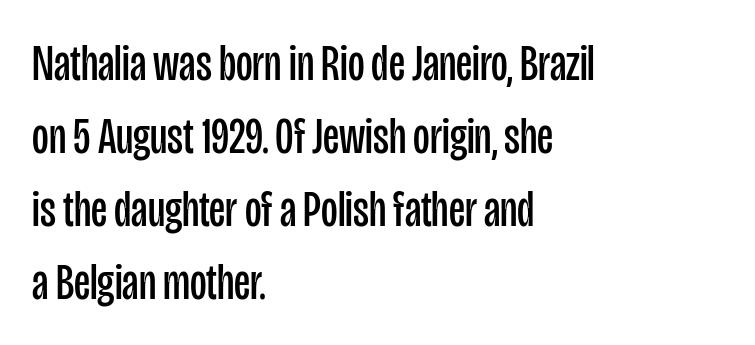
{"serif": "no", "italic": "no", "bold": "no", "weight": "regular", "width": "condensed", "stroke_contrast": "low", "x_height": "large", "monospaced": "no", "underline": "no", "align": "left", "line_spacing": "normal", "line_spacing_ratio": 1.43, "letter_spacing": "normal", "letter_spacing_em": 0.0, "glyph_px": 51}
